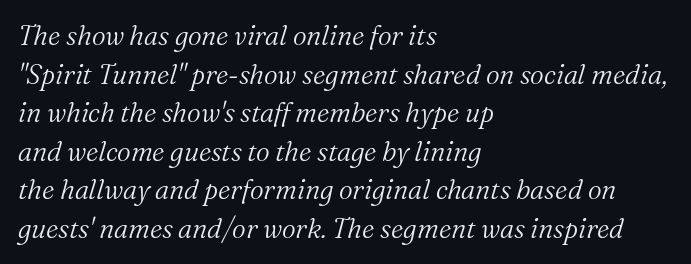
Nothing unusual about the tracking: characters are spaced as the font intends. Layout note: lines flush left. Leading: standard. The passage shown leans; its letterforms are oblique. The passage shown is not bold in any degree. Check under the words: just untouched page.
